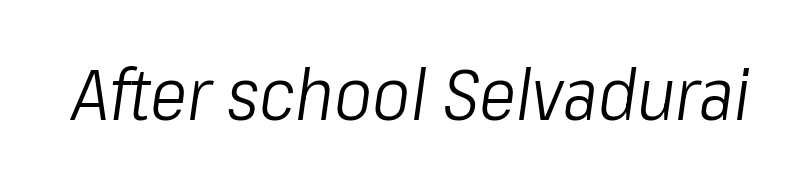
{"italic": "yes", "lean": "right", "slant_degrees": 8, "bold": "no", "weight": "light", "width": "condensed", "stroke_contrast": "low", "x_height": "medium", "monospaced": "no", "underline": "no", "letter_spacing": "normal", "letter_spacing_em": 0.0, "glyph_px": 71}
